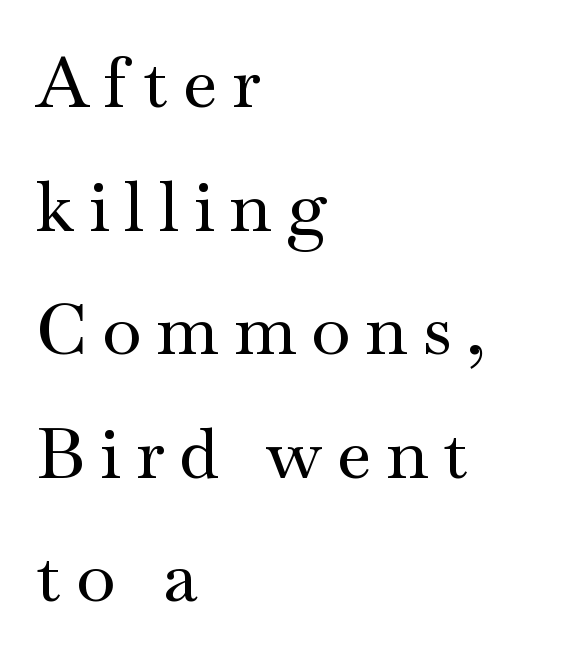
Q: Is the text italic (slanted)? A: No, it is upright.
Q: Is the typeface a serif or a sans-serif typeface? A: Serif.
Q: Is the text underlined? A: No.
Q: How is the paragraph aligned? A: Left-aligned.
Q: Is the spacing between letters normal or unusually wide? A: Unusually wide.
Q: Width (condensed, normal, or wide)? A: Wide.
Q: Stroke contrast? A: Medium.
Q: x-height? A: Small.
Q: Monospaced? A: No.
